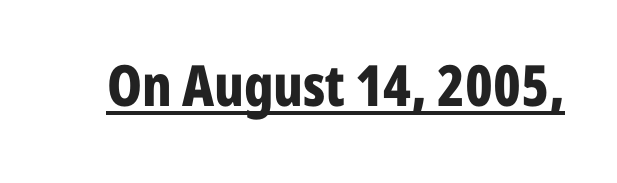
Compared with undecorated copy, this sample adds a rule below the words. The lettering holds an erect, upright posture throughout. Look at the bottom of the vertical strokes: they stop flat, with no serifs. These words are printed bold, with thick strokes throughout.
